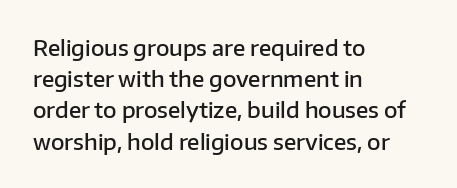
This is moderately heavy type, rendered in semibold. No extra tracking has been applied to these lines. Alignment: flush left. Leading matches the norm, producing a regular column.
